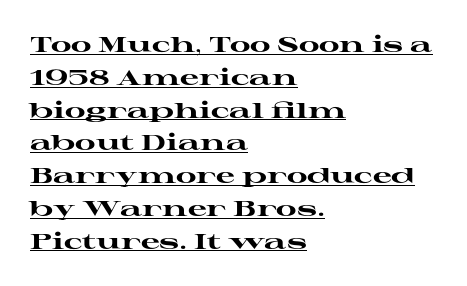
The paragraph has a hard left edge and a soft right edge. Caption: standard tracking, unaltered. This sample uses an upright cut, with every glyph sitting square on the baseline. The words here are underlined. Weight check: bold — yes, fully.
